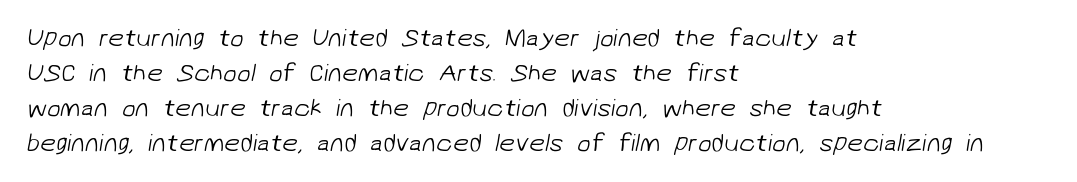
Q: Is the text bold? A: No.
Q: Is the text underlined? A: No.
Q: How is the paragraph aligned? A: Left-aligned.
Q: Is the spacing between letters normal or unusually wide? A: Normal.
Q: Is the spacing between lines tight, normal or loose? A: Normal.
